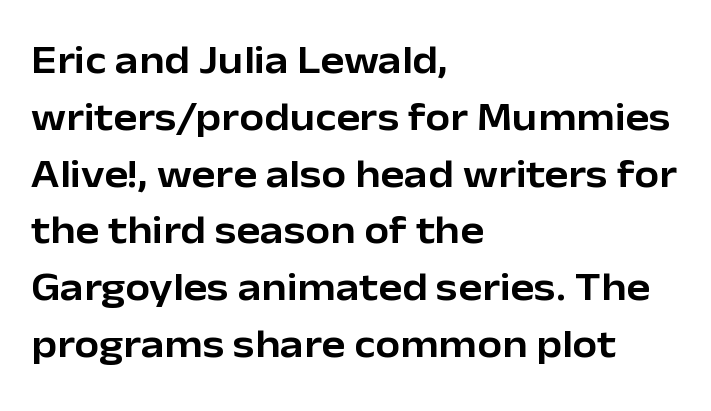
In terms of posture, this sample is upright. You could call the tracking neutral — neither tight nor loose. The typesetter chose a ragged-right arrangement here. Descenders hang freely into open space.
